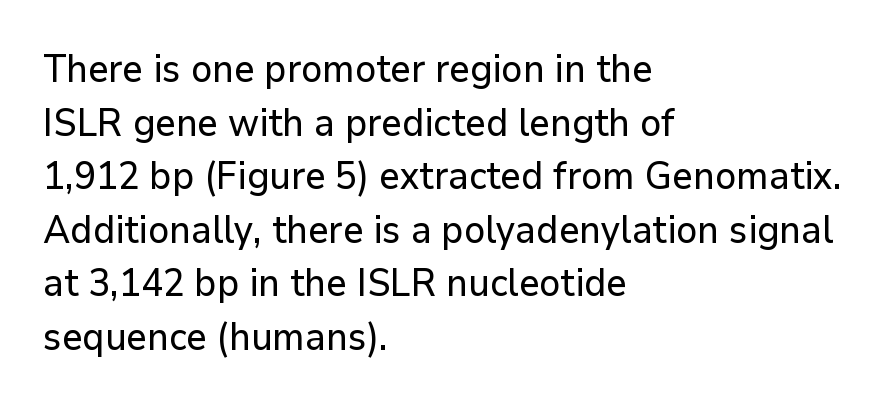
Q: Is the text italic (slanted)? A: No, it is upright.
Q: Is the typeface a serif or a sans-serif typeface? A: Sans-serif.
Q: Is the text underlined? A: No.
Q: How is the paragraph aligned? A: Left-aligned.
Q: Is the spacing between letters normal or unusually wide? A: Normal.
Q: Is the spacing between lines tight, normal or loose? A: Normal.
Q: Width (condensed, normal, or wide)? A: Normal.
Q: Stroke contrast? A: Low.
Q: x-height? A: Medium.
Q: Monospaced? A: No.
